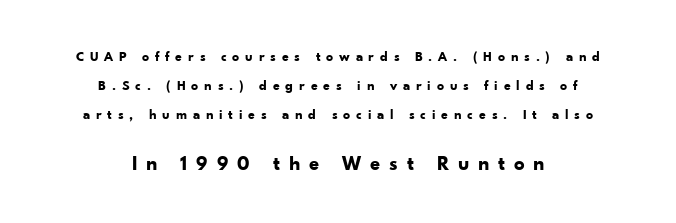
Q: Is the text bold? A: Yes.
Q: Is the text italic (slanted)? A: No, it is upright.
Q: Is the text underlined? A: No.
Q: How is the paragraph aligned? A: Centered.
Q: Is the spacing between letters normal or unusually wide? A: Unusually wide.
Q: Is the spacing between lines tight, normal or loose? A: Loose.
Q: Which block of text is set in a larger size, the first (top) or the second (bottom)? A: The second (bottom) one.
